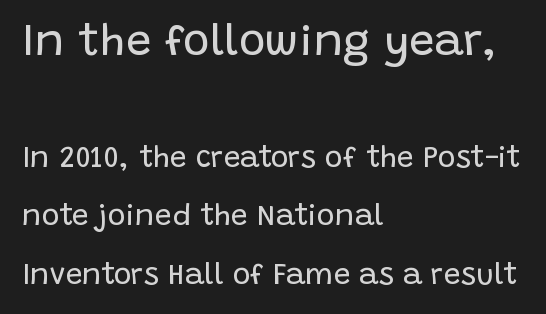
{"serif": "no", "italic": "no", "bold": "no", "weight": "regular", "width": "normal", "stroke_contrast": "low", "x_height": "large", "monospaced": "no", "underline": "no", "align": "left", "line_spacing": "loose", "line_spacing_ratio": 1.94, "letter_spacing": "normal", "letter_spacing_em": 0.0, "larger_block": "first", "size_ratio": 1.5, "glyph_px": 45}
